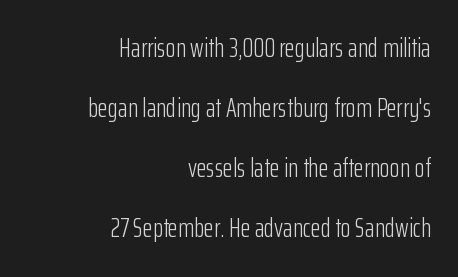
The image shows 26 px text type, upright; set right-aligned, loose line spacing (2.31x), normal letter spacing, not underlined.
